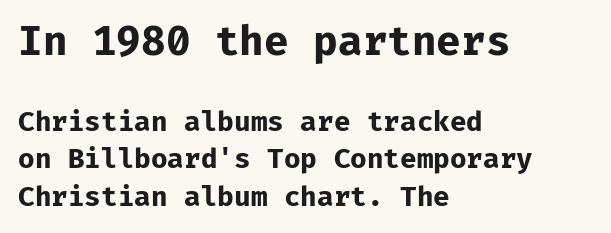
Q: Is the text bold? A: Yes.
Q: Is the text italic (slanted)? A: No, it is upright.
Q: Is the typeface a serif or a sans-serif typeface? A: Sans-serif.
Q: Is the text underlined? A: No.
Q: How is the paragraph aligned? A: Left-aligned.
Q: Is the spacing between letters normal or unusually wide? A: Normal.
Q: Is the spacing between lines tight, normal or loose? A: Normal.
Q: Which block of text is set in a larger size, the first (top) or the second (bottom)? A: The first (top) one.
Q: Width (condensed, normal, or wide)? A: Normal.
Q: Stroke contrast? A: Low.
Q: x-height? A: Medium.
